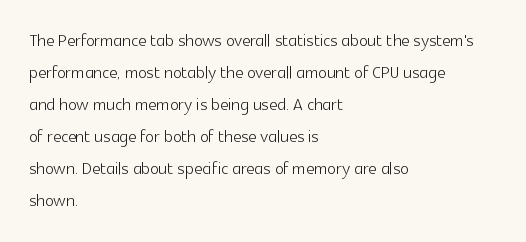
The image shows 23 px text type, upright; set left-aligned, normal line spacing (1.39x), normal letter spacing, not underlined.
